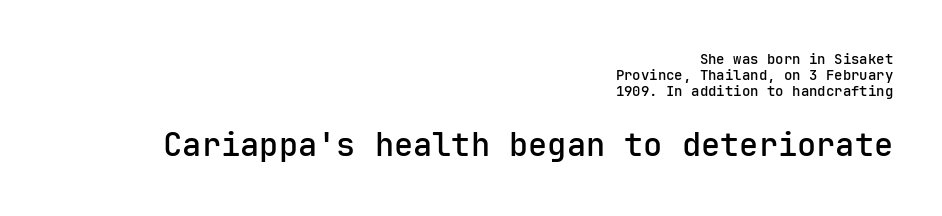
The image shows 32 px semibold sans-serif type, upright, monospaced; set right-aligned, line spacing 1.16x, normal letter spacing, not underlined; the second (bottom) block is 2.29x larger; low stroke contrast and a medium x-height.
